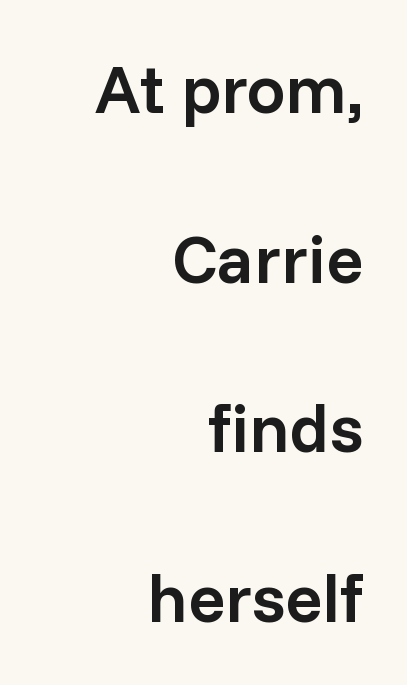
The image shows 69 px semibold sans-serif type, upright; set right-aligned, loose line spacing (2.46x), normal letter spacing, not underlined; low stroke contrast and a medium x-height.
